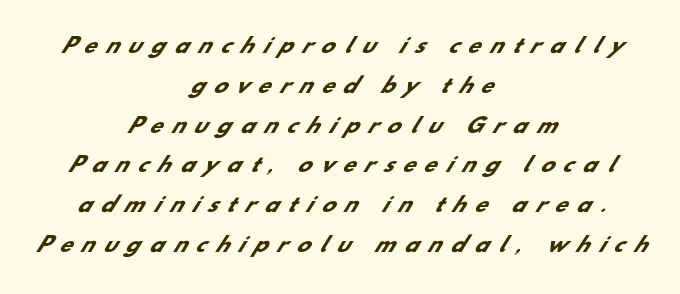
Q: Is the text bold? A: Yes.
Q: Is the text underlined? A: No.
Q: How is the paragraph aligned? A: Centered.
Q: Is the spacing between letters normal or unusually wide? A: Unusually wide.
Q: Is the spacing between lines tight, normal or loose? A: Loose.
